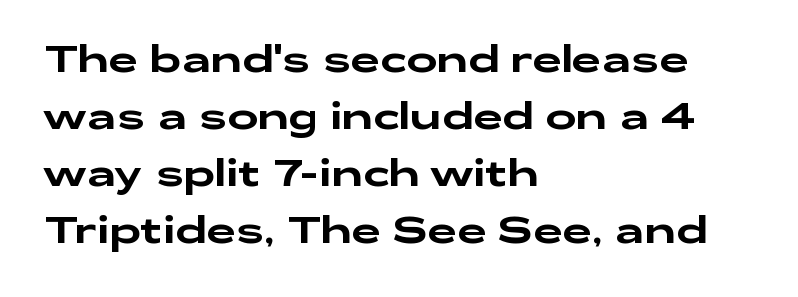
The image shows 37 px wide sans-serif type, upright; set left-aligned, normal line spacing (1.54x), normal letter spacing, not underlined; low stroke contrast and a medium x-height.
